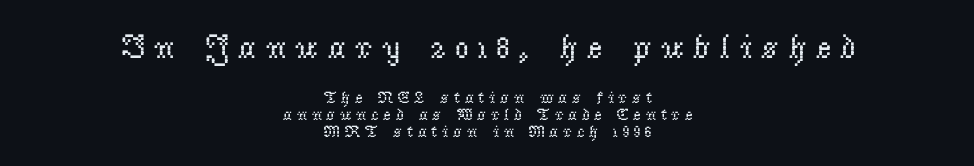
The image shows 34 px regular-weight serif type, upright; set centered, tight line spacing (1.01x), unusually wide letter spacing (+0.26 em), not underlined; the first (top) block is 2.0x larger; low stroke contrast and a small x-height.
